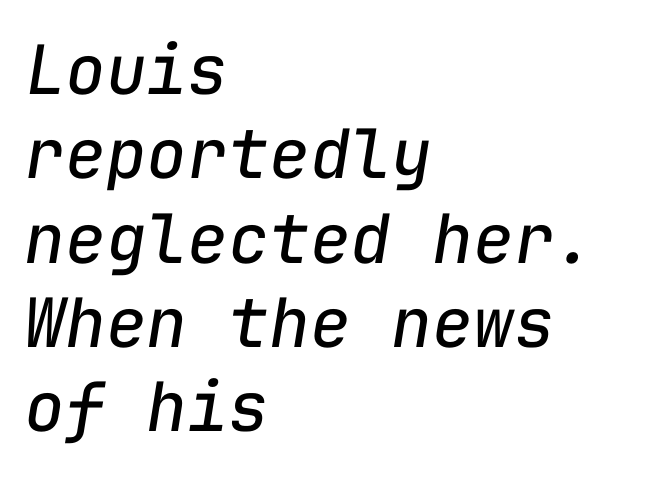
{"italic": "yes", "lean": "right", "slant_degrees": 9, "bold": "no", "weight": "regular", "width": "normal", "stroke_contrast": "low", "x_height": "medium", "monospaced": "yes", "underline": "no", "align": "left", "line_spacing_ratio": 1.24, "letter_spacing": "normal", "letter_spacing_em": 0.0, "glyph_px": 68}
